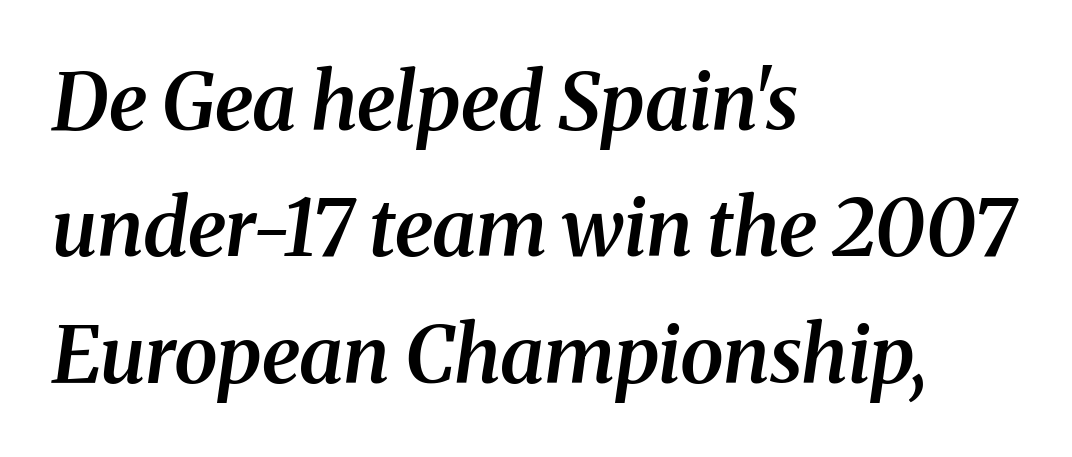
The image shows 79 px semibold serif type, italic (leaning right); set left-aligned, normal line spacing (1.6x), normal letter spacing, not underlined; medium stroke contrast and a medium x-height.
